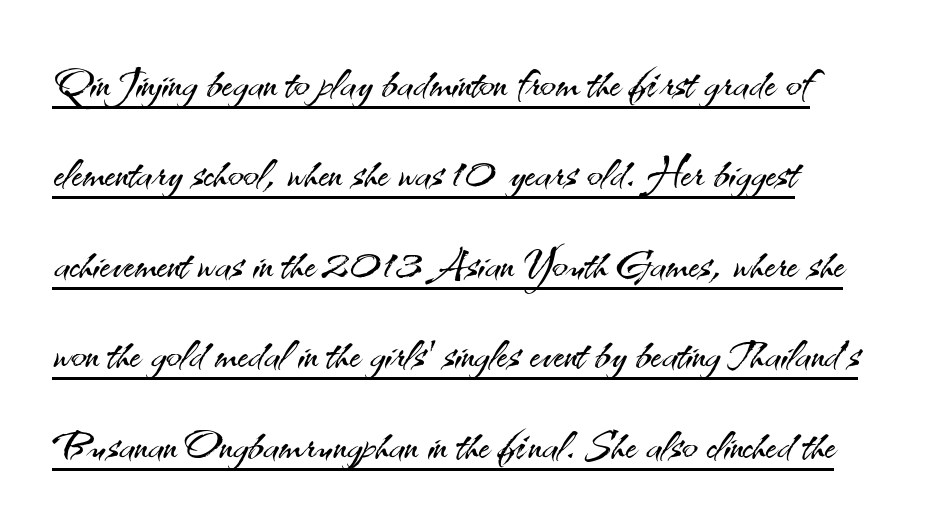
Q: Is the text bold? A: No.
Q: Is the text italic (slanted)? A: Yes.
Q: Is the typeface a serif or a sans-serif typeface? A: Sans-serif.
Q: Is the text underlined? A: Yes.
Q: How is the paragraph aligned? A: Left-aligned.
Q: Is the spacing between letters normal or unusually wide? A: Normal.
Q: Is the spacing between lines tight, normal or loose? A: Normal.
Q: Width (condensed, normal, or wide)? A: Normal.
Q: Stroke contrast? A: Medium.
Q: x-height? A: Small.
Q: Monospaced? A: No.
